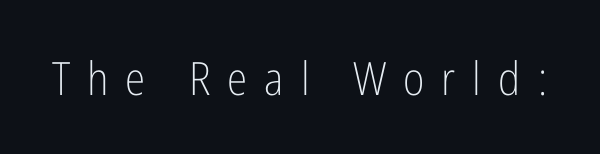
{"serif": "no", "italic": "no", "bold": "no", "weight": "light", "width": "condensed", "stroke_contrast": "low", "x_height": "medium", "monospaced": "no", "underline": "no", "letter_spacing": "wide", "letter_spacing_em": 0.37, "glyph_px": 46}
